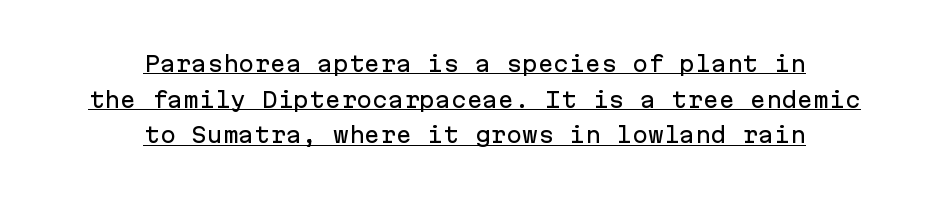
The image shows 21 px text type, upright; set centered, normal line spacing (1.7x), normal letter spacing, underlined.
